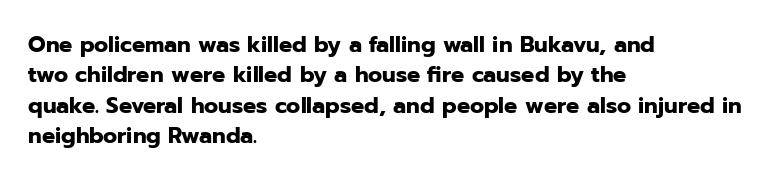
The paragraph shown leans on its left margin. The glyphs have the mass of a bold cut. How are the letters spaced? Ordinarily, with no added tracking. This sample uses an upright cut, with every glyph sitting square on the baseline.
